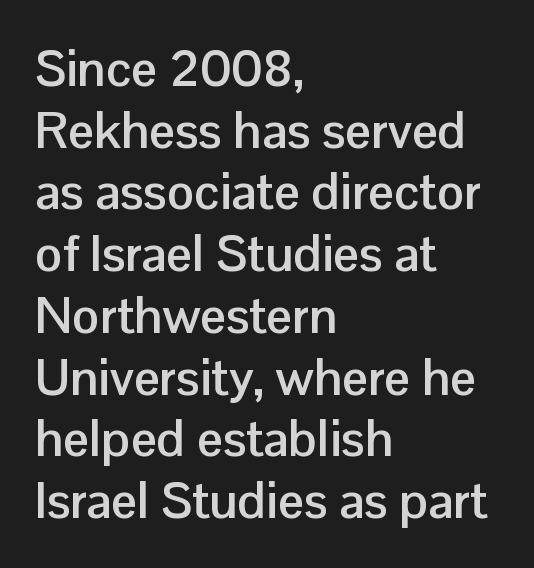
The image shows 51 px semibold sans-serif type, upright; set left-aligned, line spacing 1.21x, normal letter spacing, not underlined; low stroke contrast and a medium x-height.
